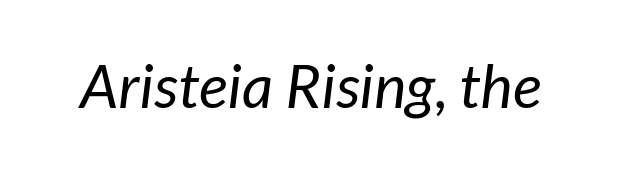
{"serif": "no", "bold": "no", "weight": "regular", "width": "normal", "stroke_contrast": "low", "x_height": "medium", "monospaced": "no", "underline": "no", "letter_spacing": "normal", "letter_spacing_em": 0.0, "glyph_px": 61}
